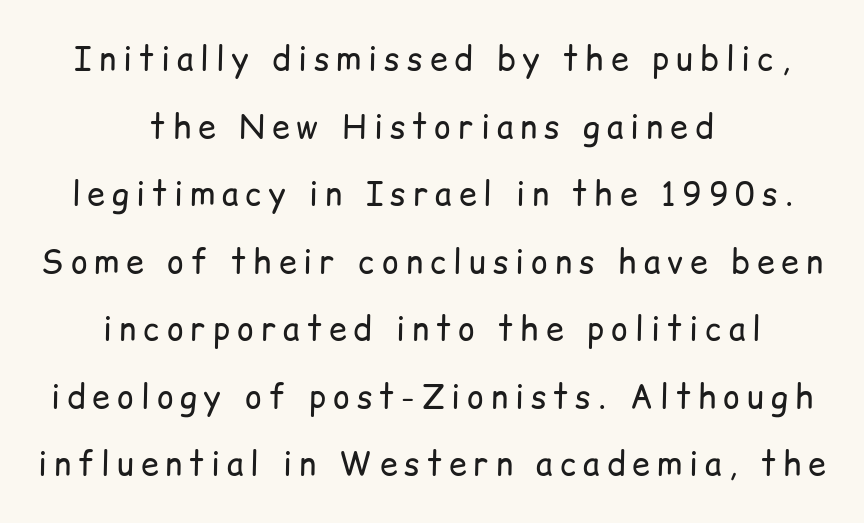
Substantial extra tracking has been applied to these lines. No chunkiness to these letters — they're not bold. The text block is weighted toward neither margin, spreading evenly from the middle. Leading is clearly above the norm, producing a sparse column. A roman cut, with each character standing at attention.
